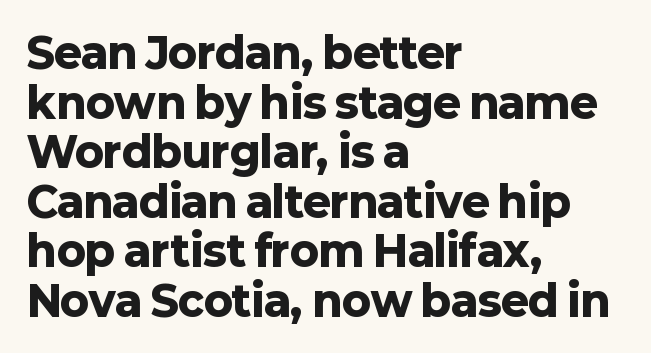
{"serif": "no", "italic": "no", "bold": "yes", "weight": "heavy", "width": "normal", "stroke_contrast": "low", "x_height": "medium", "monospaced": "no", "underline": "no", "align": "left", "line_spacing_ratio": 1.18, "letter_spacing": "normal", "letter_spacing_em": 0.0, "glyph_px": 42}
